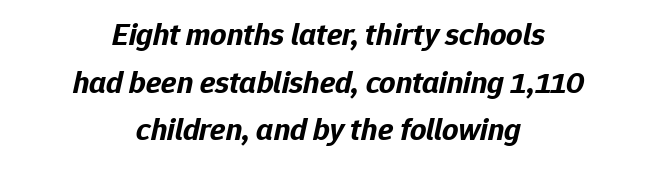
Q: Is the text bold? A: Yes.
Q: Is the text italic (slanted)? A: Yes, it leans right by about 12 degrees.
Q: Is the text underlined? A: No.
Q: How is the paragraph aligned? A: Centered.
Q: Is the spacing between letters normal or unusually wide? A: Normal.
Q: Is the spacing between lines tight, normal or loose? A: Normal.
Q: Width (condensed, normal, or wide)? A: Normal.
Q: Stroke contrast? A: Low.
Q: x-height? A: Medium.
Q: Monospaced? A: No.
